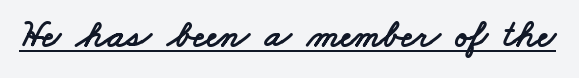
{"serif": "no", "width": "wide", "stroke_contrast": "low", "x_height": "small", "monospaced": "no", "underline": "yes", "letter_spacing": "normal", "letter_spacing_em": 0.0, "glyph_px": 39}
